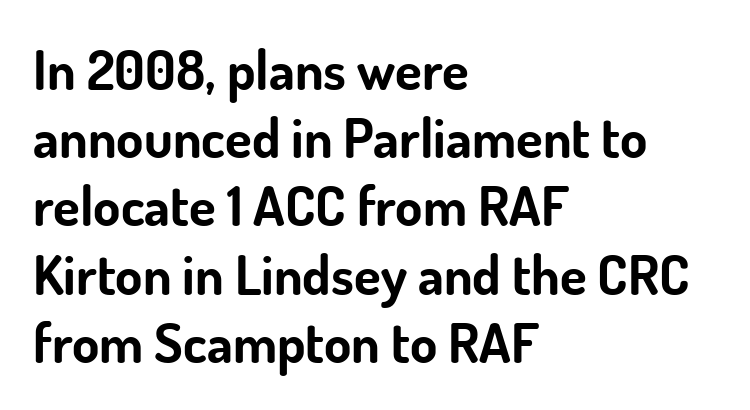
The image shows 55 px bold sans-serif type, upright; set left-aligned, line spacing 1.24x, normal letter spacing, not underlined; low stroke contrast and a small x-height.
